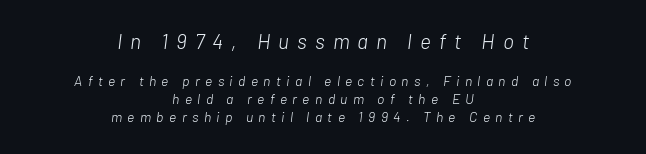
{"italic": "yes", "lean": "right", "slant_degrees": 7, "bold": "no", "underline": "no", "align": "center", "line_spacing": "normal", "line_spacing_ratio": 1.29, "letter_spacing": "wide", "letter_spacing_em": 0.38, "larger_block": "first", "size_ratio": 1.5, "glyph_px": 21}
